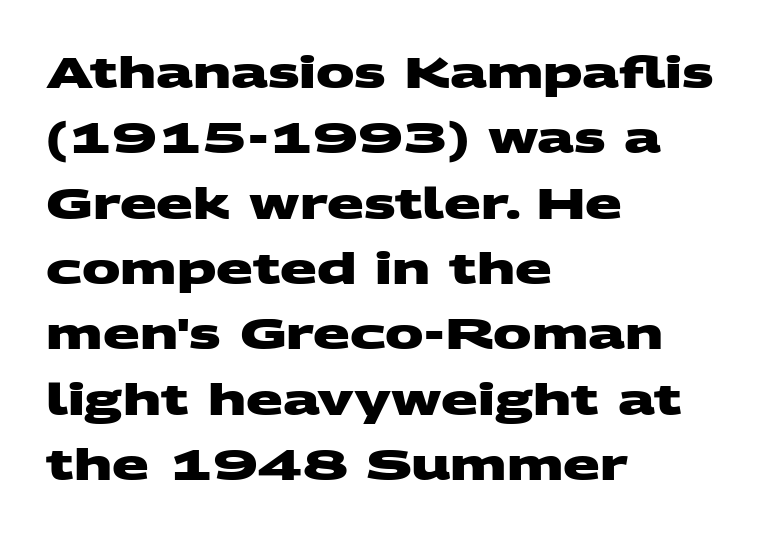
This is sans-serif lettering, the kind often seen on screens and signage. Horizontal alignment here is leftward, the default for most running prose. Regarding leading, the lines here are spaced in the standard way. Letter spacing: default. Just letters on the line, the space beneath them empty. As a designer I'd log this as weight 700, bold.
